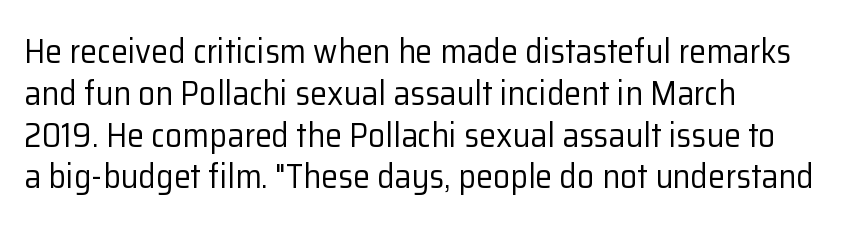
{"serif": "no", "italic": "no", "bold": "no", "weight": "regular", "width": "normal", "stroke_contrast": "low", "x_height": "medium", "monospaced": "no", "underline": "no", "align": "left", "line_spacing_ratio": 1.23, "letter_spacing": "normal", "letter_spacing_em": 0.0, "glyph_px": 34}
